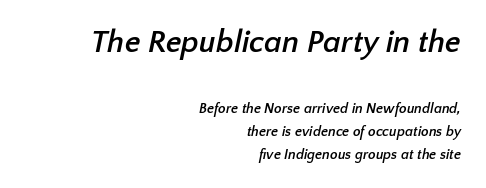
The image shows 31 px semibold sans-serif type; set right-aligned, normal line spacing (1.64x), normal letter spacing, not underlined; the first (top) block is 2.21x larger; low stroke contrast and a medium x-height.
